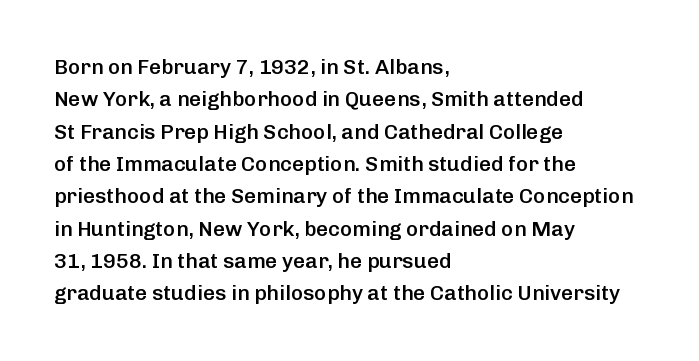
{"italic": "no", "bold": "semi", "underline": "no", "align": "left", "line_spacing": "normal", "line_spacing_ratio": 1.54, "letter_spacing": "normal", "letter_spacing_em": 0.0, "glyph_px": 21}
